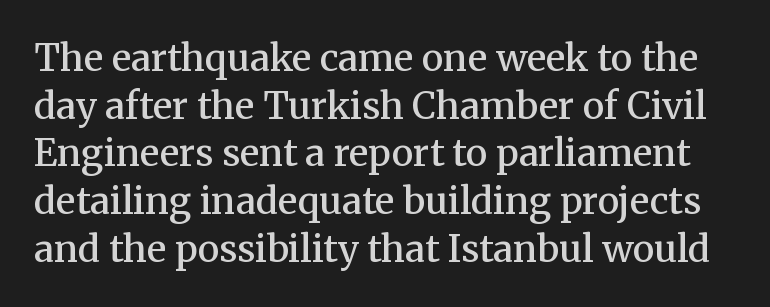
The face used here is proportionally spaced, like ordinary book or web type. The letters are semibold — heavier than regular but short of a full bold. The typeface chosen for these lines features serifs. Caption: standard tracking, unaltered.
